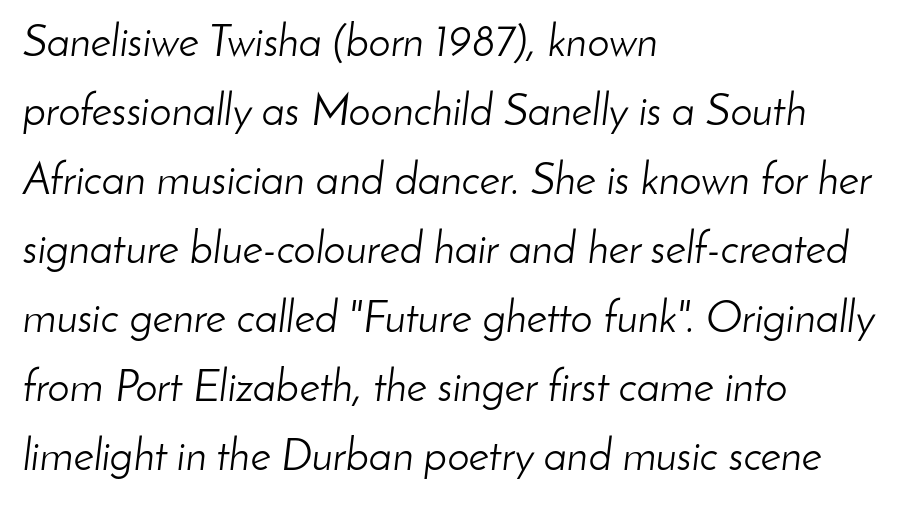
A typesetter would call this leading conventional body-copy spacing. Short note: letters normally spaced. Is this a heavy cut? Hardly; it is regular or lighter. Is this a fixed-width face? No — the glyphs have proportional, varying widths. Every row of glyphs begins at an identical x-position on the left. Glance below the letters and you will spot only blank space.
